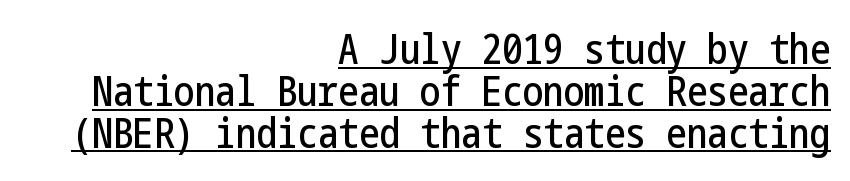
The font's upright variant was chosen for this text. The line-height multiplier appears low, near solid setting. In CSS terms this would be text-align: right. A baseline rule has been typeset under these characters. The tracking reads as untouched default to a designer's eye. The text was rendered using a sans face with plain stroke endings.
